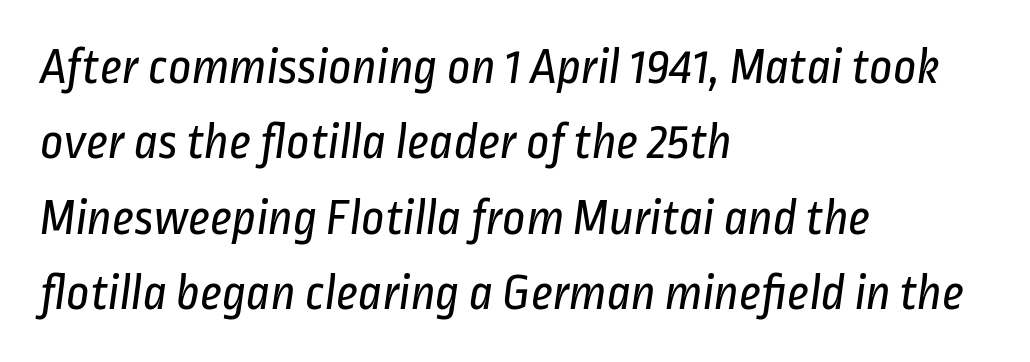
The image shows 51 px regular-weight, condensed sans-serif type; set left-aligned, normal line spacing (1.48x), normal letter spacing, not underlined; low stroke contrast and a medium x-height.
